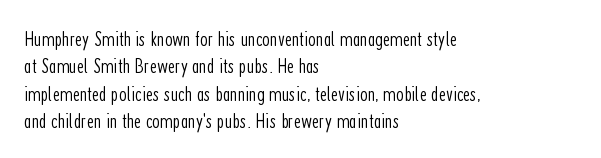
{"italic": "no", "bold": "no", "underline": "no", "align": "left", "line_spacing_ratio": 1.24, "letter_spacing": "normal", "letter_spacing_em": 0.0, "glyph_px": 22}
